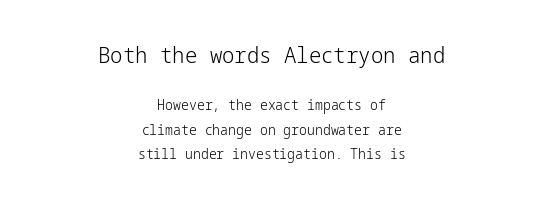
The image shows 22 px text type, upright; set centered, line spacing 1.75x, normal letter spacing, not underlined; the first (top) block is 1.57x larger.
